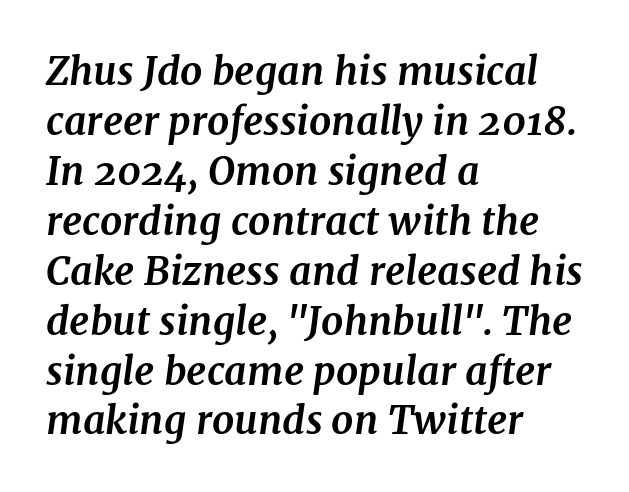
The image shows 39 px bold serif type, italic (leaning right); set left-aligned, normal line spacing (1.28x), normal letter spacing, not underlined; medium stroke contrast and a medium x-height.
